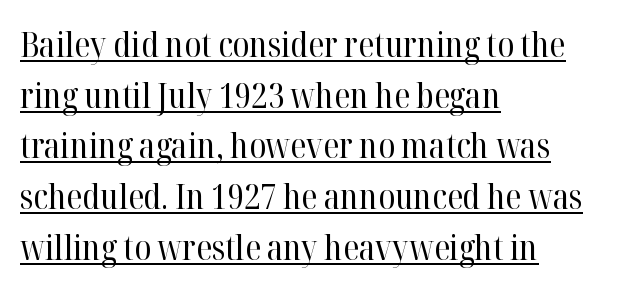
Q: Is the text bold? A: No.
Q: Is the text italic (slanted)? A: No, it is upright.
Q: Is the typeface a serif or a sans-serif typeface? A: Serif.
Q: Is the text underlined? A: Yes.
Q: How is the paragraph aligned? A: Left-aligned.
Q: Is the spacing between letters normal or unusually wide? A: Normal.
Q: Is the spacing between lines tight, normal or loose? A: Normal.
Q: Width (condensed, normal, or wide)? A: Normal.
Q: Stroke contrast? A: High.
Q: x-height? A: Medium.
Q: Monospaced? A: No.
